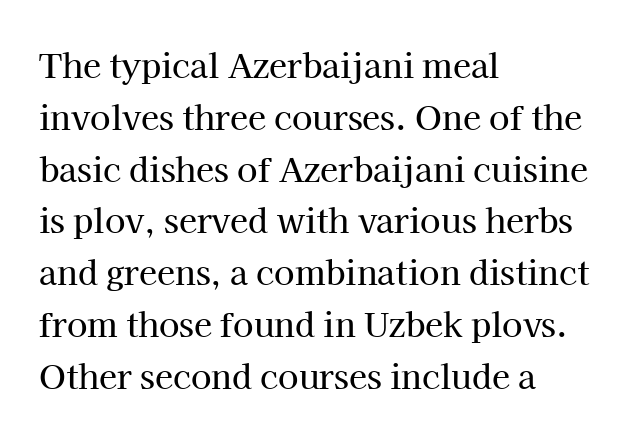
The face used here is proportionally spaced, like ordinary book or web type. Compared with a centered layout, this one pins lines to the left instead. A typesetter would call this leading conventional body-copy spacing. Words float on clear page, feet unadorned. The line texture is even and compact thanks to regular tracking. Unlike a clean sans, this face finishes its strokes with serifs.
